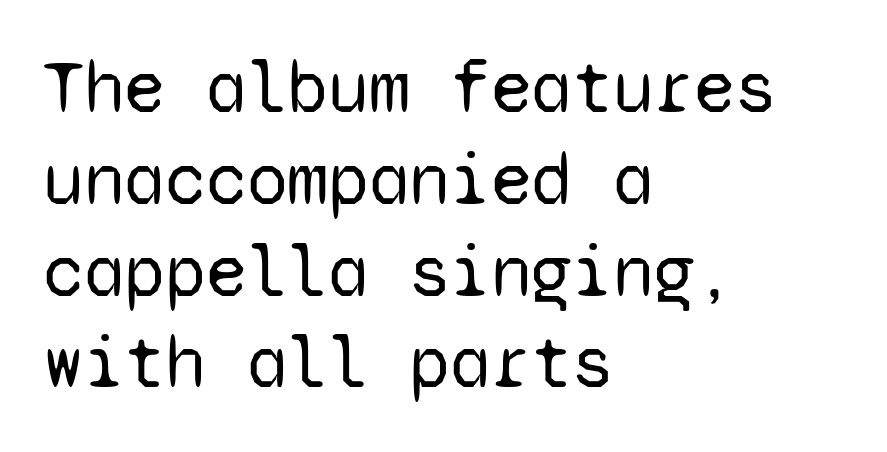
Q: Is the text bold? A: No.
Q: Is the text italic (slanted)? A: No, it is upright.
Q: Is the typeface a serif or a sans-serif typeface? A: Sans-serif.
Q: Is the text underlined? A: No.
Q: How is the paragraph aligned? A: Left-aligned.
Q: Is the spacing between letters normal or unusually wide? A: Normal.
Q: Width (condensed, normal, or wide)? A: Normal.
Q: Stroke contrast? A: Low.
Q: x-height? A: Medium.
Q: Monospaced? A: Yes.
